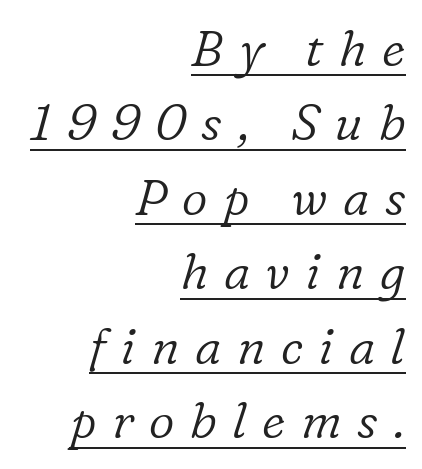
{"serif": "yes", "italic": "yes", "lean": "right", "slant_degrees": 16, "bold": "no", "weight": "light", "width": "normal", "stroke_contrast": "low", "x_height": "medium", "monospaced": "no", "underline": "yes", "align": "right", "line_spacing": "normal", "line_spacing_ratio": 1.49, "letter_spacing": "wide", "letter_spacing_em": 0.31, "glyph_px": 50}
